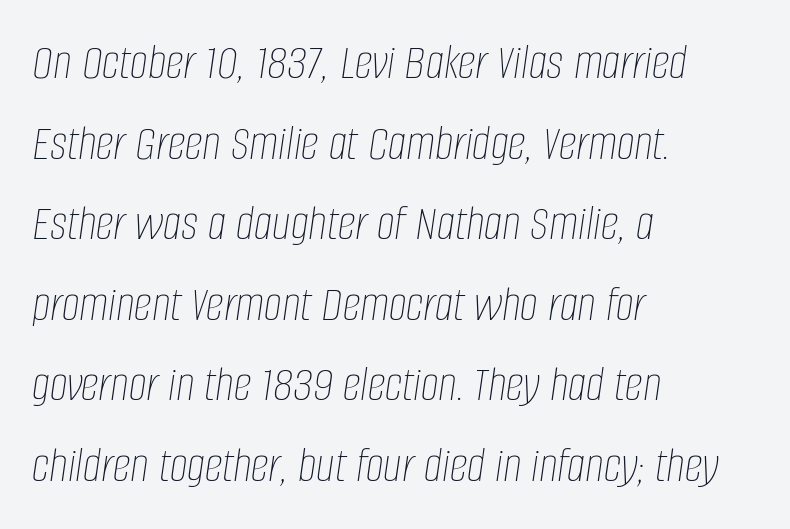
These lines are set flush left with a ragged right edge. Weight class: somewhere from thin through regular. There is no visible air inserted between adjacent glyphs. Anything drawn beneath the words? Only blank space.
